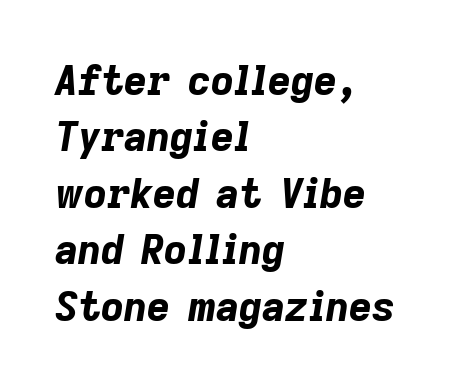
Q: Is the text bold? A: Yes.
Q: Is the text italic (slanted)? A: Yes, it leans right by about 9 degrees.
Q: Is the text underlined? A: No.
Q: How is the paragraph aligned? A: Left-aligned.
Q: Is the spacing between letters normal or unusually wide? A: Normal.
Q: Is the spacing between lines tight, normal or loose? A: Normal.
Q: Width (condensed, normal, or wide)? A: Normal.
Q: Stroke contrast? A: Low.
Q: x-height? A: Medium.
Q: Monospaced? A: No.
